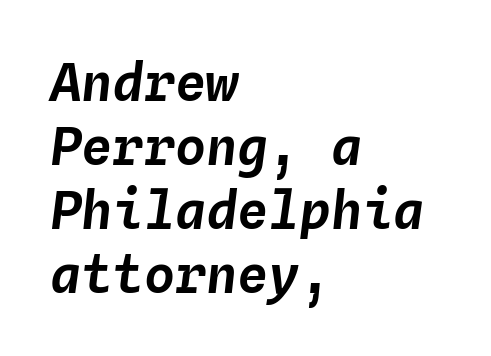
Caption: multi-line text, flush left, ragged right. Characters follow at the spacing the type designer built in. The space directly below the letters is spotless. Looks like terminal output: every glyph gets an equal slot. A typesetter would mark this as italic.
